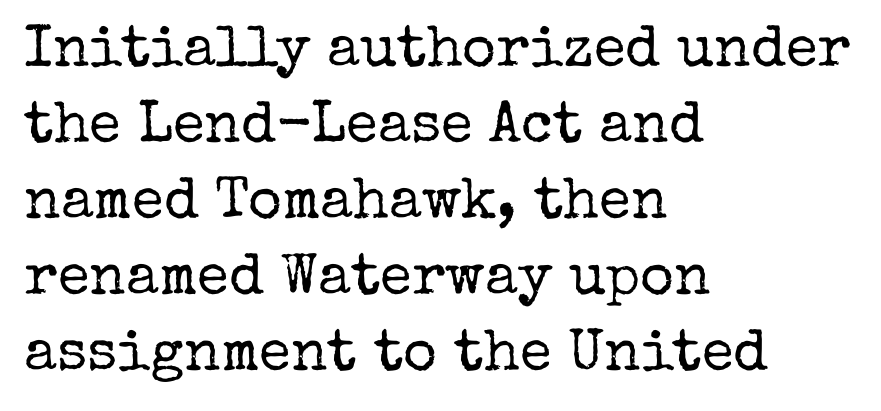
The image shows 58 px regular-weight serif type, upright; set left-aligned, normal line spacing (1.31x), normal letter spacing, not underlined; low stroke contrast and a medium x-height.
